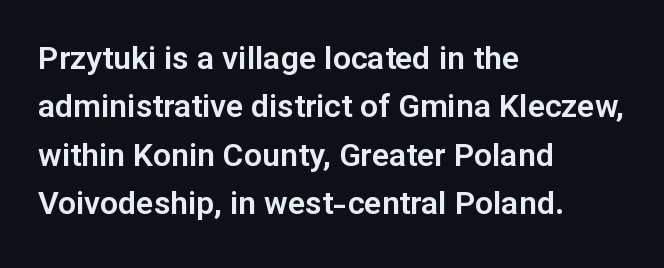
{"serif": "no", "italic": "no", "width": "normal", "stroke_contrast": "low", "x_height": "medium", "monospaced": "no", "underline": "no", "align": "left", "line_spacing": "normal", "line_spacing_ratio": 1.51, "letter_spacing": "normal", "letter_spacing_em": 0.0, "glyph_px": 32}
